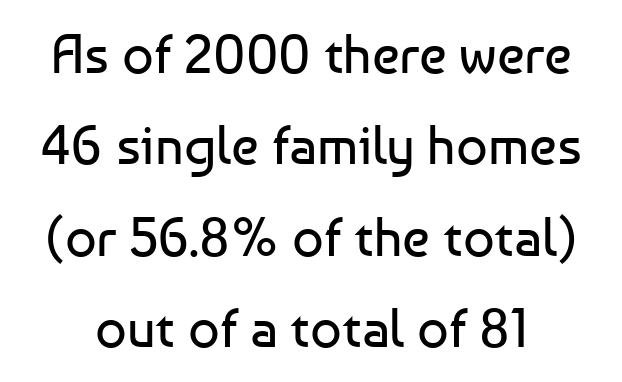
The image shows 55 px regular-weight sans-serif type, upright; set normal line spacing (1.66x), normal letter spacing, not underlined; low stroke contrast and a medium x-height.
